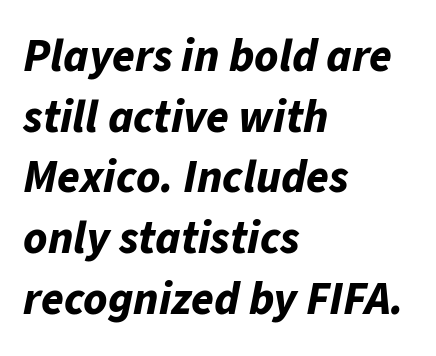
The image shows 46 px bold type, italic (leaning right); set left-aligned, normal line spacing (1.32x), normal letter spacing, not underlined; low stroke contrast and a medium x-height.
